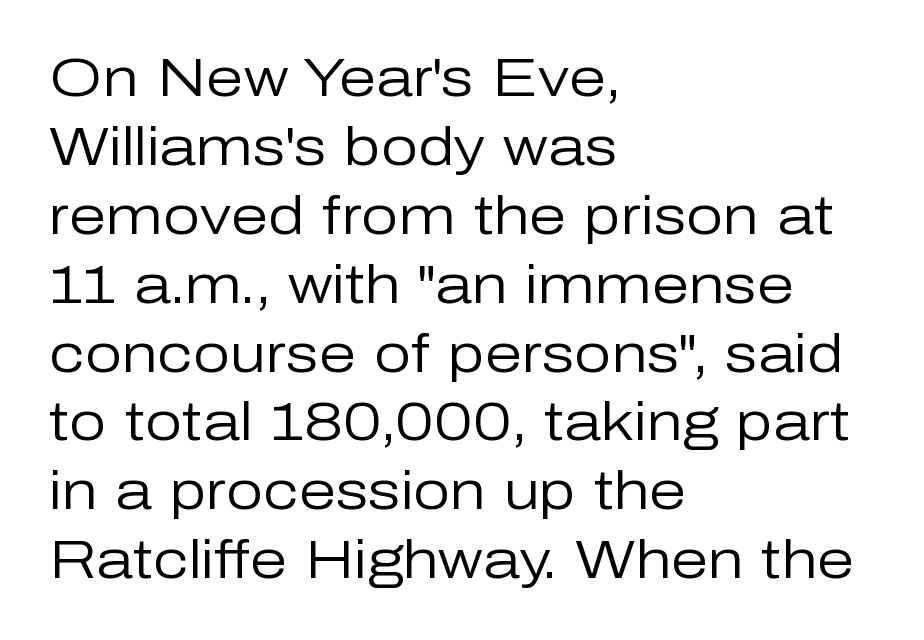
The image shows 53 px regular-weight sans-serif type, upright; set left-aligned, normal line spacing (1.3x), normal letter spacing, not underlined; low stroke contrast and a medium x-height.
